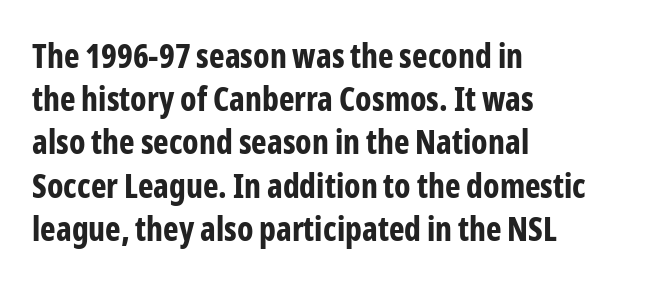
The image shows 33 px bold, condensed sans-serif type, upright; set left-aligned, normal line spacing (1.31x), normal letter spacing, not underlined; low stroke contrast and a medium x-height.
